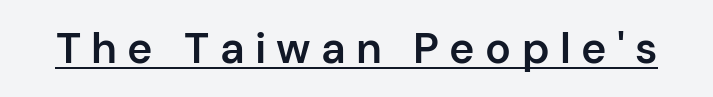
When letters stand straight like this, we call the style roman or upright. Varying glyph widths throughout — classic text-font behaviour. The gaps between neighbouring characters are conspicuously large. Examine the stroke ends and you'll find no serifs. The letters are semibold — heavier than regular but short of a full bold.
